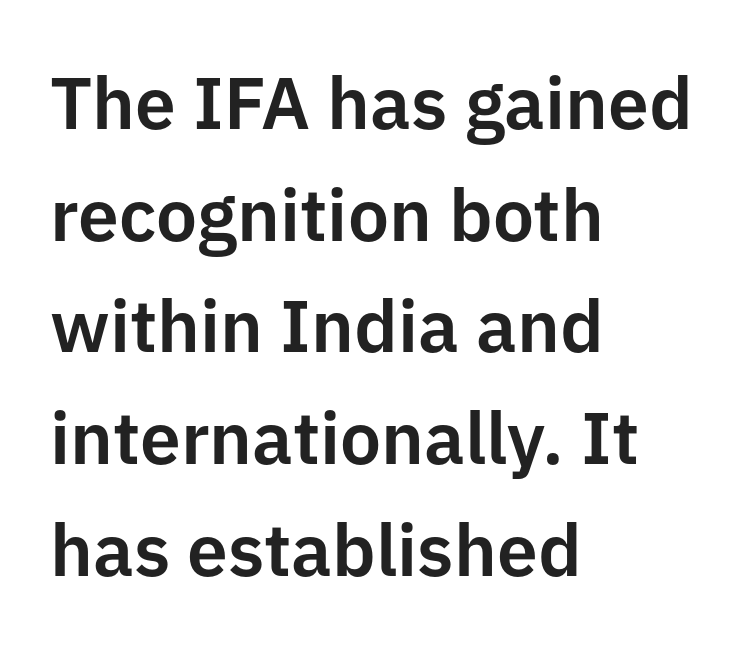
The letters advance in unequal steps, a hallmark of proportional type. A student would call this left alignment; a typographer would say flush left, rag right. How are the letters spaced? Ordinarily, with no added tracking. Every stem runs plumb, perpendicular to the baseline. Does the leading feel generous? No, just average. Observe the absence of serifs on each vertical stroke in this sample.
